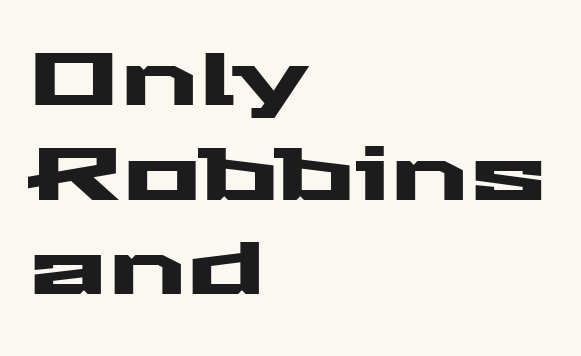
The image shows 74 px wide sans-serif type, upright; set left-aligned, normal line spacing (1.28x), normal letter spacing, not underlined; medium stroke contrast and a medium x-height.
